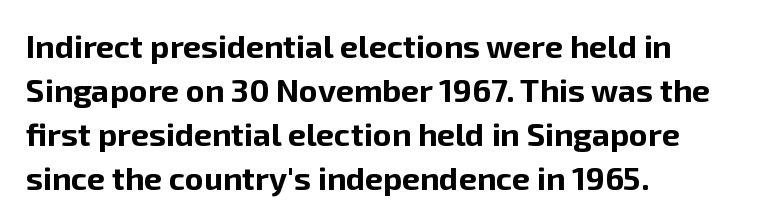
Inter-character spacing is left at the font's built-in metrics. Vertical strokes here are truly vertical. Left-aligned paragraph, ragged on the right. To sum up the face: it is a sans, with no serifs. The passage shown is typed in a proportional face where columns would drift.
